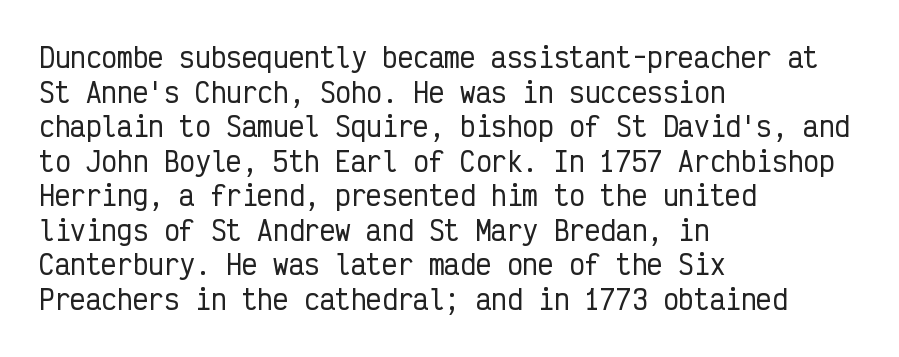
Q: Is the text italic (slanted)? A: No, it is upright.
Q: Is the text underlined? A: No.
Q: How is the paragraph aligned? A: Left-aligned.
Q: Is the spacing between letters normal or unusually wide? A: Normal.
Q: Is the spacing between lines tight, normal or loose? A: Normal.
